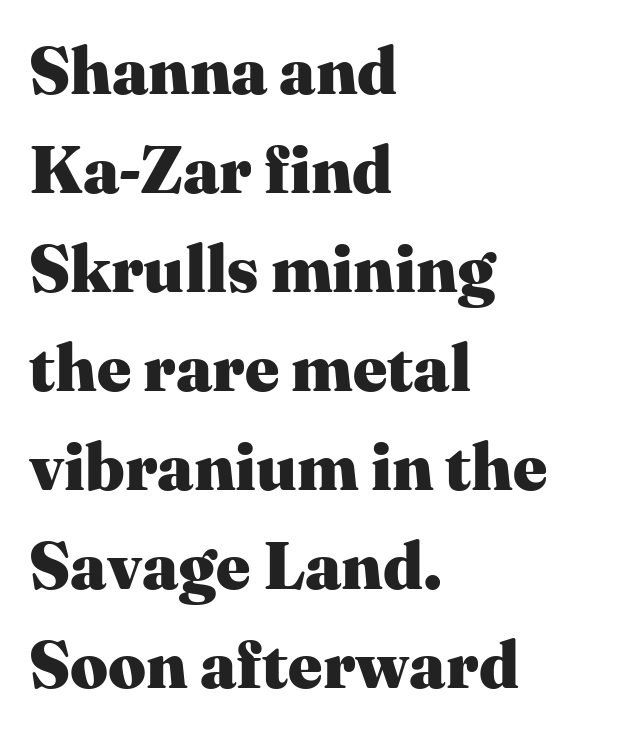
The image shows 66 px heavy serif type, upright; set left-aligned, normal line spacing (1.5x), normal letter spacing, not underlined; medium stroke contrast and a medium x-height.
